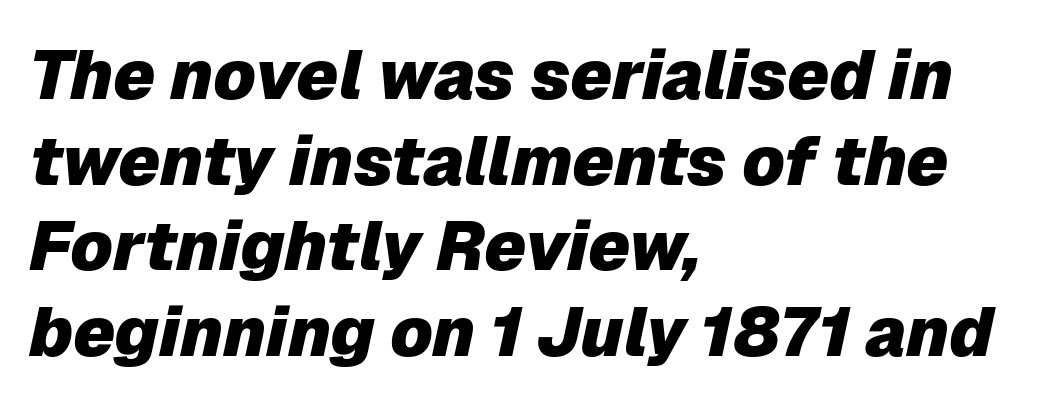
{"italic": "yes", "lean": "right", "slant_degrees": 12, "bold": "yes", "weight": "heavy", "width": "normal", "stroke_contrast": "low", "x_height": "medium", "monospaced": "no", "underline": "no", "align": "left", "line_spacing_ratio": 1.24, "letter_spacing": "normal", "letter_spacing_em": 0.0, "glyph_px": 69}
